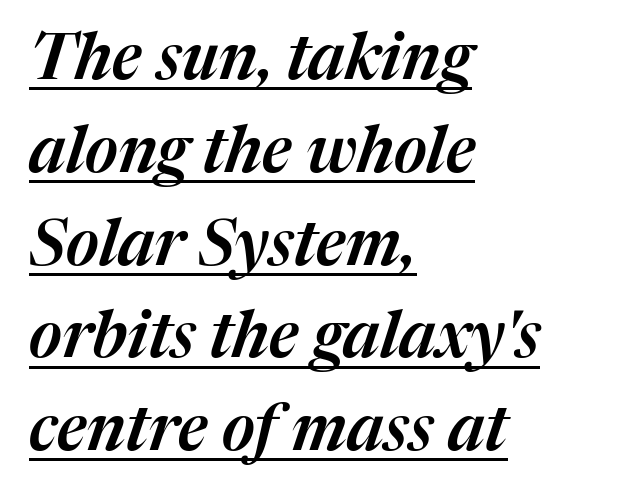
Q: Is the text italic (slanted)? A: Yes, it leans right by about 17 degrees.
Q: Is the text underlined? A: Yes.
Q: How is the paragraph aligned? A: Left-aligned.
Q: Is the spacing between letters normal or unusually wide? A: Normal.
Q: Is the spacing between lines tight, normal or loose? A: Normal.
Q: Width (condensed, normal, or wide)? A: Normal.
Q: Stroke contrast? A: Medium.
Q: x-height? A: Medium.
Q: Monospaced? A: No.
